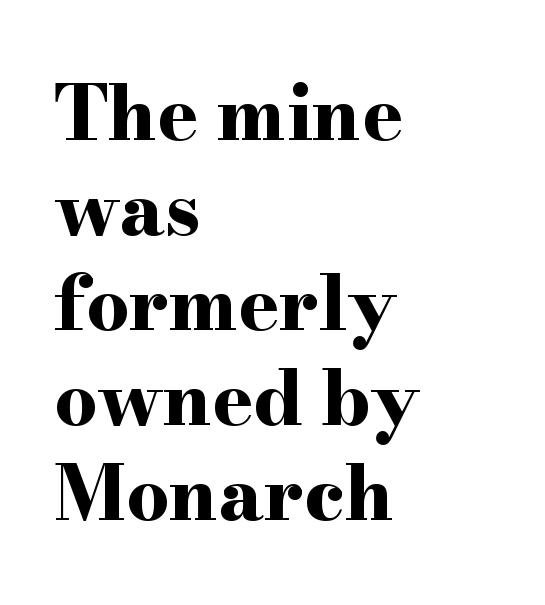
The image shows 76 px bold, wide serif type, upright; set left-aligned, normal line spacing (1.25x), normal letter spacing, not underlined; high stroke contrast and a small x-height.
